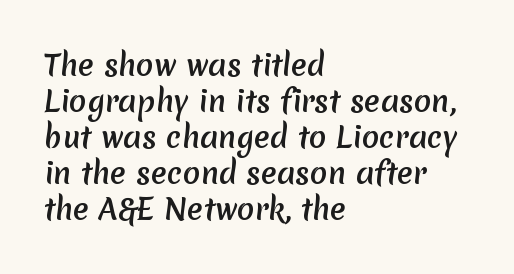
{"serif": "no", "width": "normal", "stroke_contrast": "medium", "x_height": "medium", "monospaced": "no", "underline": "no", "align": "left", "line_spacing_ratio": 1.24, "letter_spacing": "normal", "letter_spacing_em": 0.0, "glyph_px": 29}
